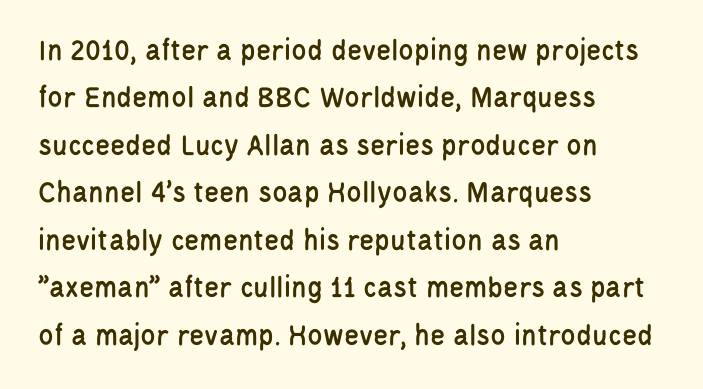
Q: Is the text italic (slanted)? A: No, it is upright.
Q: Is the typeface a serif or a sans-serif typeface? A: Sans-serif.
Q: Is the text underlined? A: No.
Q: How is the paragraph aligned? A: Left-aligned.
Q: Is the spacing between letters normal or unusually wide? A: Normal.
Q: Is the spacing between lines tight, normal or loose? A: Normal.
Q: Width (condensed, normal, or wide)? A: Condensed.
Q: Stroke contrast? A: Low.
Q: x-height? A: Large.
Q: Monospaced? A: No.
